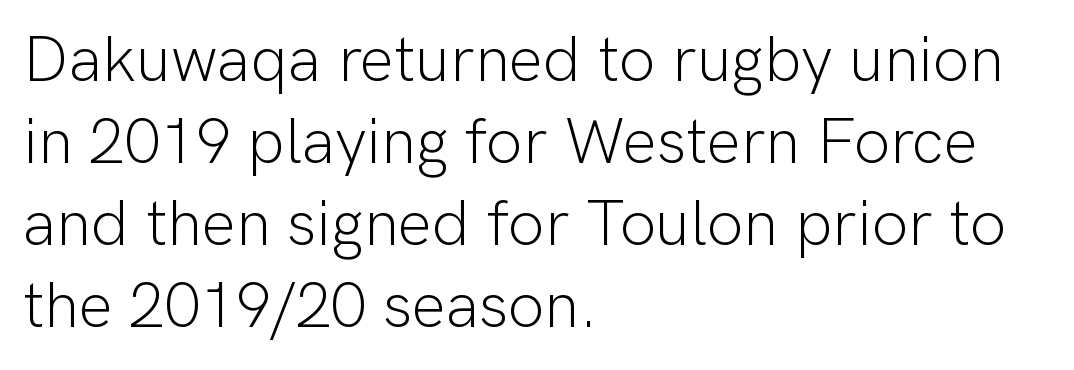
Spacing verdict: proportional, widths tailored to each character. Is the block centered? No — it sits flush against the left margin. The letterforms sit at book weight or below. In terms of leading, this rendering sits right in the middle.
